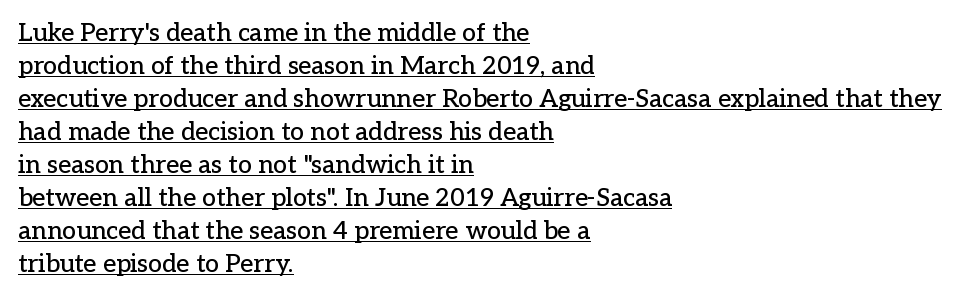
These lines sit exactly where default settings would place them. Characters remain perfectly vertical along every line. Honestly, the letter spacing is just normal — you wouldn't notice it. Line starts are locked; line ends wander.
